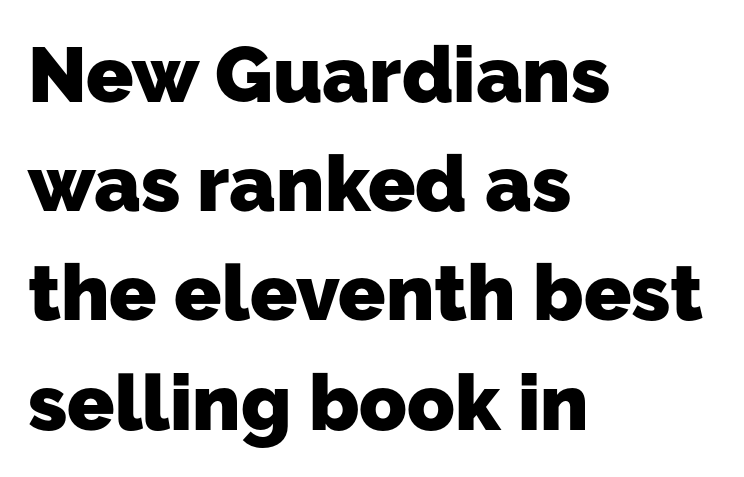
{"serif": "no", "bold": "yes", "weight": "heavy", "width": "normal", "stroke_contrast": "low", "x_height": "medium", "monospaced": "no", "underline": "no", "align": "left", "line_spacing": "normal", "line_spacing_ratio": 1.4, "letter_spacing": "normal", "letter_spacing_em": 0.0, "glyph_px": 78}
